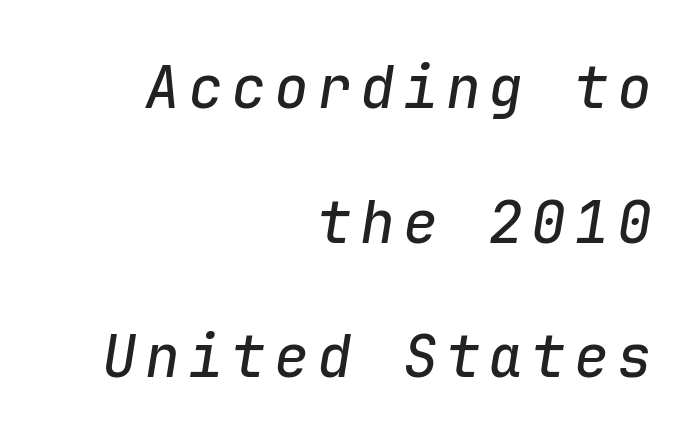
The image shows 58 px text type, italic (leaning right), monospaced; set right-aligned, loose line spacing (2.32x), not underlined; low stroke contrast and a medium x-height.
